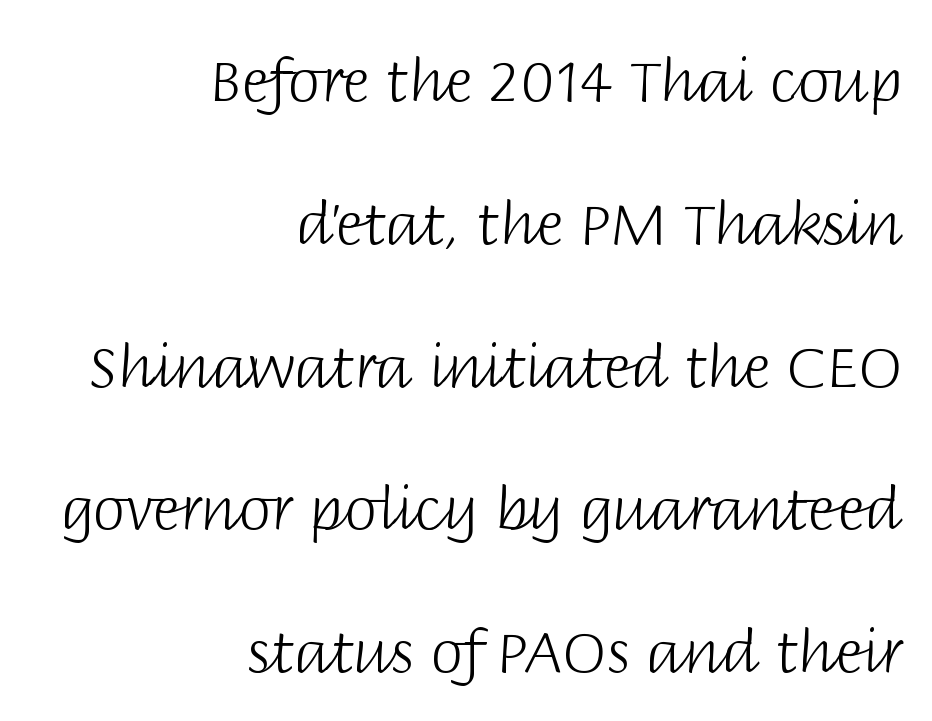
No chunkiness to these letters — they're not bold. Reading down the column, the eye jumps a long way to each next line. Characters follow at the spacing the type designer built in. No feet cap the strokes, marking this as sans-serif type.
